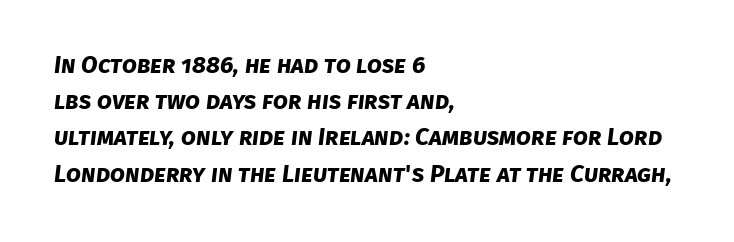
Q: Is the text bold? A: Yes.
Q: Is the text underlined? A: No.
Q: How is the paragraph aligned? A: Left-aligned.
Q: Is the spacing between letters normal or unusually wide? A: Normal.
Q: Is the spacing between lines tight, normal or loose? A: Normal.
